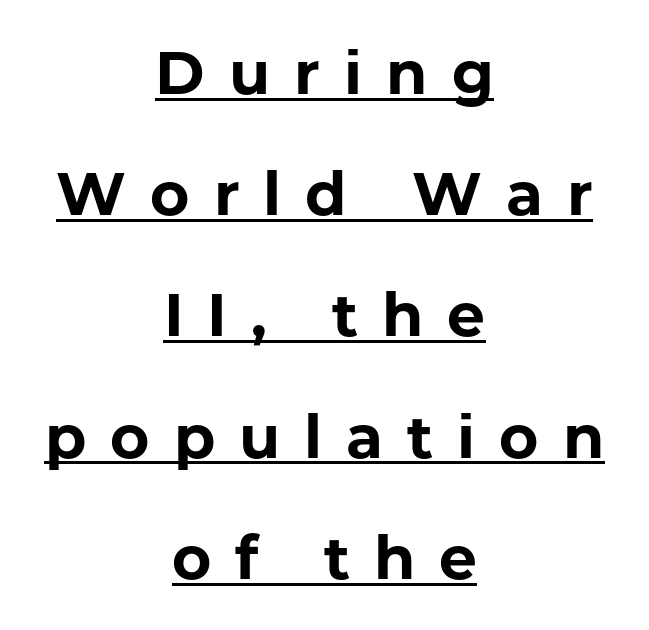
The image shows 60 px bold sans-serif type, upright; set centered, loose line spacing (2.02x), unusually wide letter spacing (+0.4 em), underlined; low stroke contrast and a medium x-height.
